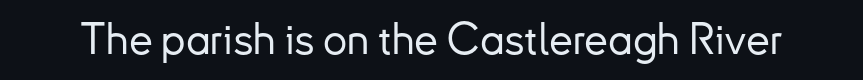
Q: Is the text italic (slanted)? A: No, it is upright.
Q: Is the typeface a serif or a sans-serif typeface? A: Sans-serif.
Q: Is the text underlined? A: No.
Q: Is the spacing between letters normal or unusually wide? A: Normal.
Q: Width (condensed, normal, or wide)? A: Normal.
Q: Stroke contrast? A: Low.
Q: x-height? A: Small.
Q: Monospaced? A: No.
